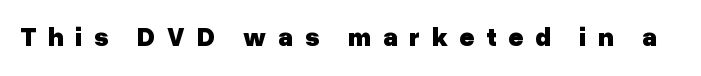
{"italic": "no", "bold": "yes", "underline": "no", "letter_spacing": "wide", "letter_spacing_em": 0.45, "glyph_px": 26}
